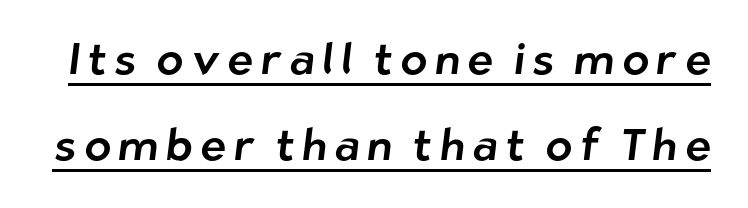
Q: Is the typeface a serif or a sans-serif typeface? A: Sans-serif.
Q: Is the text underlined? A: Yes.
Q: Is the spacing between lines tight, normal or loose? A: Loose.
Q: Width (condensed, normal, or wide)? A: Normal.
Q: Stroke contrast? A: Low.
Q: x-height? A: Medium.
Q: Monospaced? A: No.
